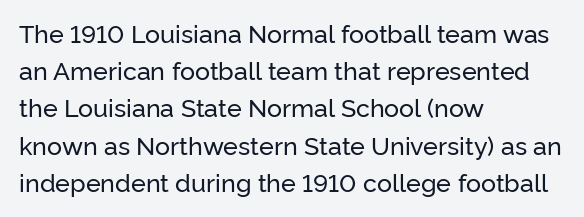
Designer's note — italics off, roman on. Compared with typical paragraphs, the rows here are spaced about the same. No word sits above an underline. Left-aligned paragraph, ragged on the right. This sample uses plain, unmodified letter spacing.
